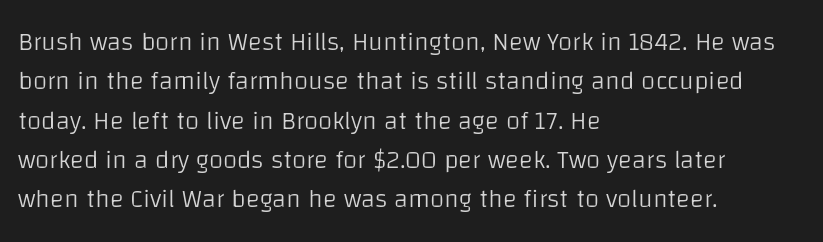
{"italic": "no", "bold": "no", "underline": "no", "align": "left", "line_spacing": "normal", "line_spacing_ratio": 1.51, "letter_spacing": "normal", "letter_spacing_em": 0.0, "glyph_px": 26}
